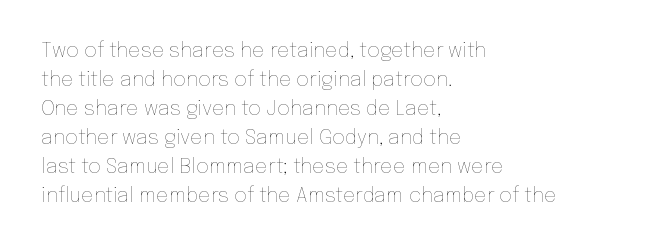
Beneath every word, the page is bare. Stems here are at most as thick as an everyday book face. When letters stand straight like this, we call the style roman or upright. This rendering leaves character spacing at its baseline value. The rendering uses a moderate line-height, typical for paragraphs.
